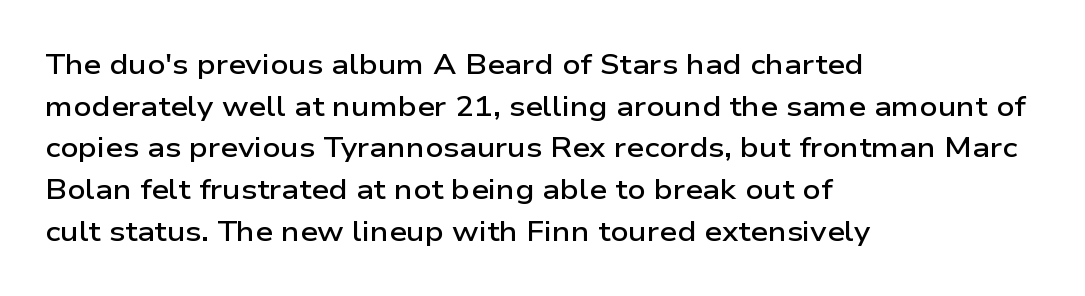
Q: Is the text bold? A: Semi-bold.
Q: Is the text italic (slanted)? A: No, it is upright.
Q: Is the typeface a serif or a sans-serif typeface? A: Sans-serif.
Q: Is the text underlined? A: No.
Q: How is the paragraph aligned? A: Left-aligned.
Q: Is the spacing between letters normal or unusually wide? A: Normal.
Q: Is the spacing between lines tight, normal or loose? A: Normal.
Q: Width (condensed, normal, or wide)? A: Wide.
Q: Stroke contrast? A: Low.
Q: x-height? A: Medium.
Q: Monospaced? A: No.
